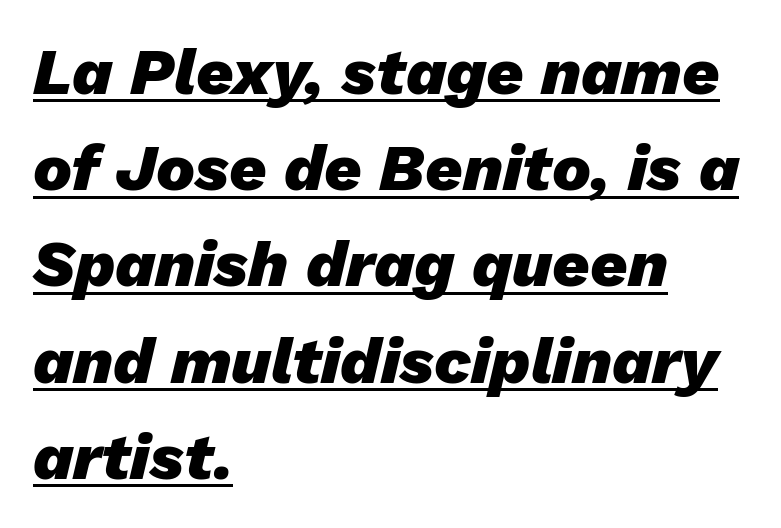
{"italic": "yes", "lean": "right", "slant_degrees": 13, "bold": "yes", "weight": "heavy", "width": "normal", "stroke_contrast": "low", "x_height": "medium", "monospaced": "no", "underline": "yes", "align": "left", "line_spacing": "normal", "line_spacing_ratio": 1.48, "letter_spacing": "normal", "letter_spacing_em": 0.0, "glyph_px": 65}
